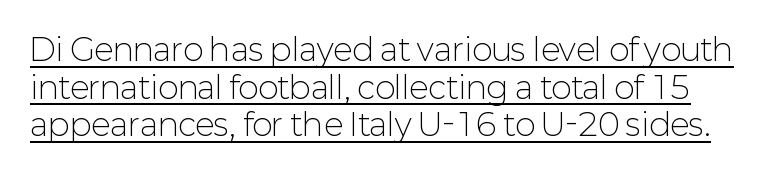
The letters advance in unequal steps, a hallmark of proportional type. Underlining? Definitely there. The cut favours lightness, reaching ordinary text weight at its darkest. Note: no serifs on the glyphs. Tracking here is standard; glyphs follow each other at the usual distance. Do the letters lean? They stand straight.
